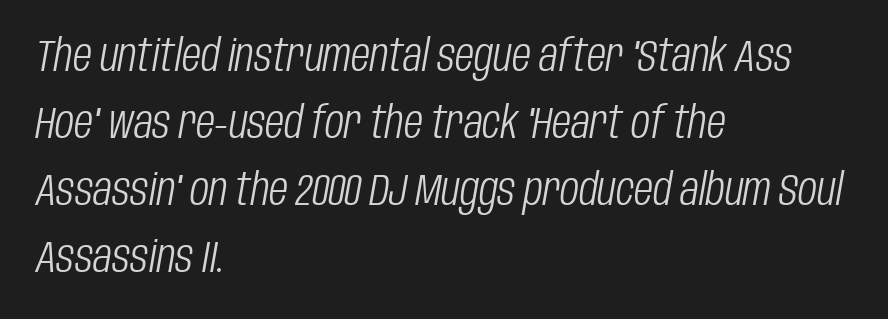
Q: Is the text bold? A: No.
Q: Is the text italic (slanted)? A: Yes, it leans right by about 10 degrees.
Q: Is the text underlined? A: No.
Q: How is the paragraph aligned? A: Left-aligned.
Q: Is the spacing between letters normal or unusually wide? A: Normal.
Q: Is the spacing between lines tight, normal or loose? A: Normal.
Q: Width (condensed, normal, or wide)? A: Condensed.
Q: Stroke contrast? A: Low.
Q: x-height? A: Large.
Q: Monospaced? A: No.
